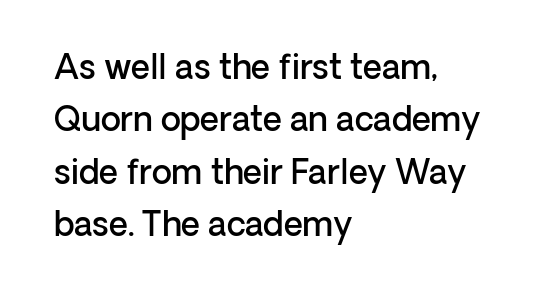
Q: Is the text bold? A: Semi-bold.
Q: Is the text italic (slanted)? A: No, it is upright.
Q: Is the typeface a serif or a sans-serif typeface? A: Sans-serif.
Q: Is the text underlined? A: No.
Q: How is the paragraph aligned? A: Left-aligned.
Q: Is the spacing between letters normal or unusually wide? A: Normal.
Q: Is the spacing between lines tight, normal or loose? A: Normal.
Q: Width (condensed, normal, or wide)? A: Normal.
Q: Stroke contrast? A: Low.
Q: x-height? A: Medium.
Q: Monospaced? A: No.
